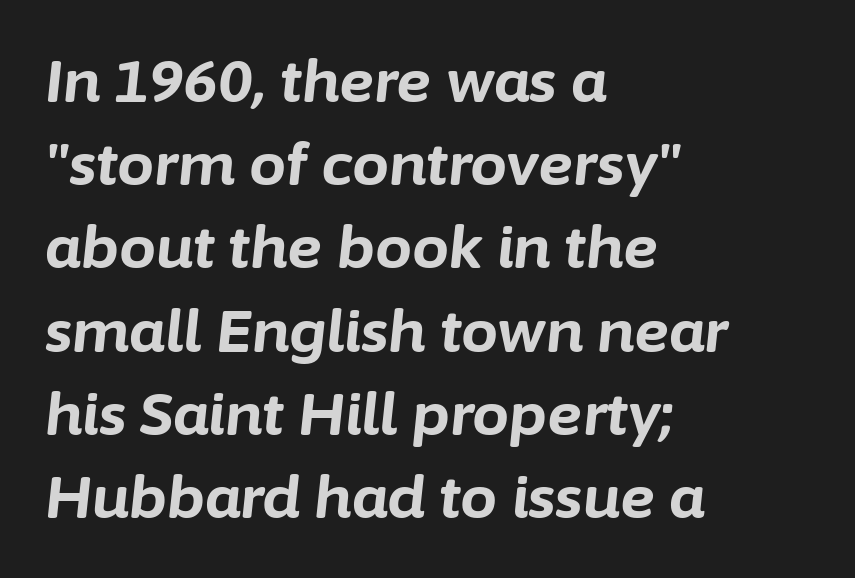
{"italic": "yes", "lean": "right", "slant_degrees": 6, "bold": "yes", "weight": "bold", "width": "normal", "stroke_contrast": "low", "x_height": "medium", "monospaced": "no", "underline": "no", "align": "left", "line_spacing": "normal", "line_spacing_ratio": 1.41, "letter_spacing": "normal", "letter_spacing_em": 0.0, "glyph_px": 59}
